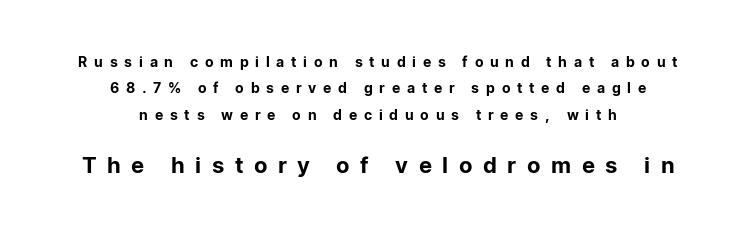
Q: Is the text italic (slanted)? A: No, it is upright.
Q: Is the text underlined? A: No.
Q: How is the paragraph aligned? A: Centered.
Q: Is the spacing between letters normal or unusually wide? A: Unusually wide.
Q: Which block of text is set in a larger size, the first (top) or the second (bottom)? A: The second (bottom) one.
